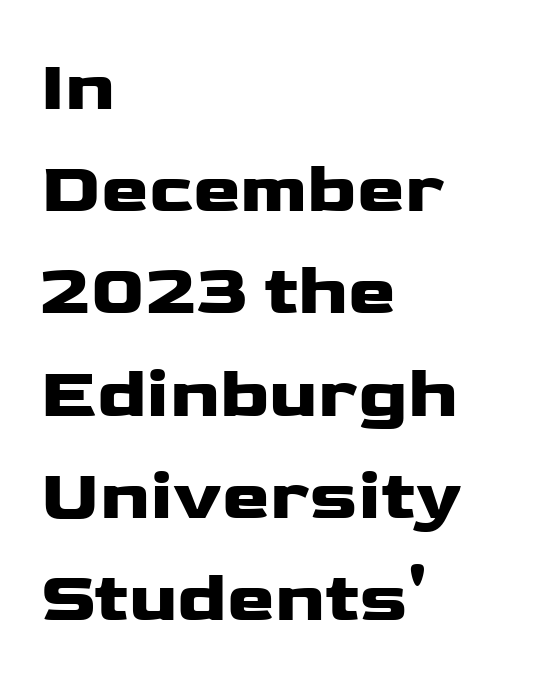
Honestly, the row spacing looks completely unremarkable. Caption: multi-line text, flush left, ragged right. The line texture is even and compact thanks to regular tracking. The space directly below the letters is spotless. Looks like regular typesetting: each glyph gets only the width it needs. Nope, no serifs anywhere on these letters.
